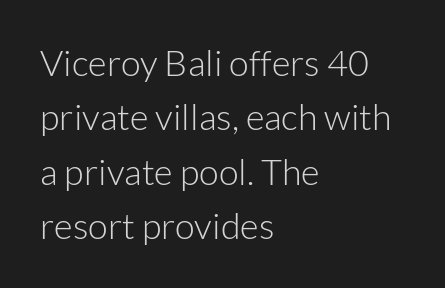
Q: Is the text bold? A: No.
Q: Is the text italic (slanted)? A: No, it is upright.
Q: Is the typeface a serif or a sans-serif typeface? A: Sans-serif.
Q: Is the text underlined? A: No.
Q: How is the paragraph aligned? A: Left-aligned.
Q: Is the spacing between letters normal or unusually wide? A: Normal.
Q: Is the spacing between lines tight, normal or loose? A: Normal.
Q: Width (condensed, normal, or wide)? A: Normal.
Q: Stroke contrast? A: Low.
Q: x-height? A: Medium.
Q: Monospaced? A: No.
